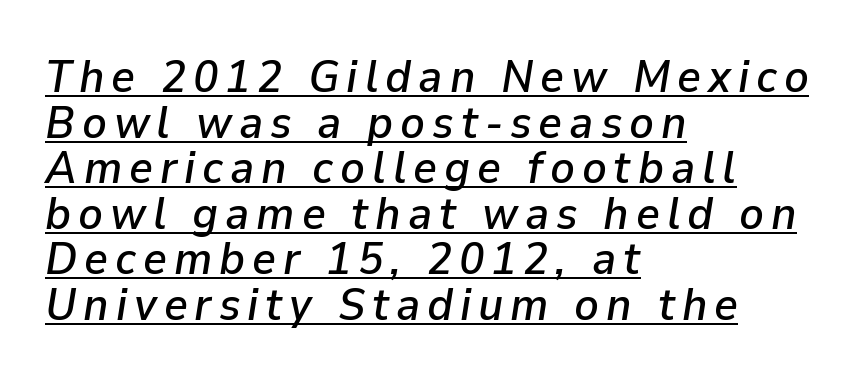
Q: Is the text italic (slanted)? A: Yes, it leans right by about 9 degrees.
Q: Is the text underlined? A: Yes.
Q: How is the paragraph aligned? A: Left-aligned.
Q: Is the spacing between lines tight, normal or loose? A: Tight.
Q: Width (condensed, normal, or wide)? A: Normal.
Q: Stroke contrast? A: Low.
Q: x-height? A: Medium.
Q: Monospaced? A: No.
